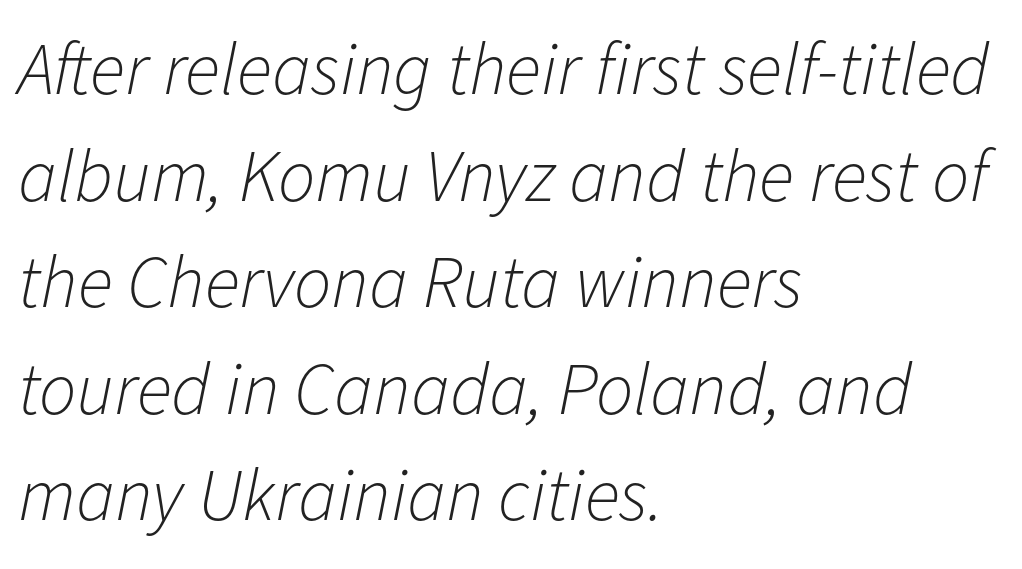
{"italic": "yes", "lean": "right", "slant_degrees": 11, "bold": "no", "weight": "light", "width": "normal", "stroke_contrast": "low", "x_height": "medium", "monospaced": "no", "underline": "no", "align": "left", "line_spacing": "normal", "line_spacing_ratio": 1.44, "letter_spacing": "normal", "letter_spacing_em": 0.0, "glyph_px": 74}
